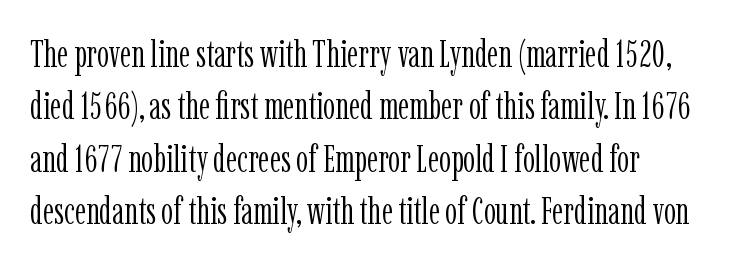
Q: Is the text bold? A: No.
Q: Is the text italic (slanted)? A: No, it is upright.
Q: Is the typeface a serif or a sans-serif typeface? A: Serif.
Q: Is the text underlined? A: No.
Q: How is the paragraph aligned? A: Left-aligned.
Q: Is the spacing between letters normal or unusually wide? A: Normal.
Q: Is the spacing between lines tight, normal or loose? A: Normal.
Q: Width (condensed, normal, or wide)? A: Condensed.
Q: Stroke contrast? A: Low.
Q: x-height? A: Medium.
Q: Monospaced? A: No.
